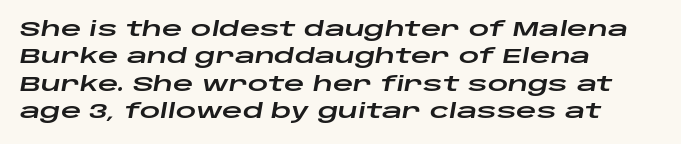
Q: Is the text italic (slanted)? A: Yes, it leans right by about 10 degrees.
Q: Is the text underlined? A: No.
Q: How is the paragraph aligned? A: Left-aligned.
Q: Is the spacing between letters normal or unusually wide? A: Normal.
Q: Is the spacing between lines tight, normal or loose? A: Normal.
